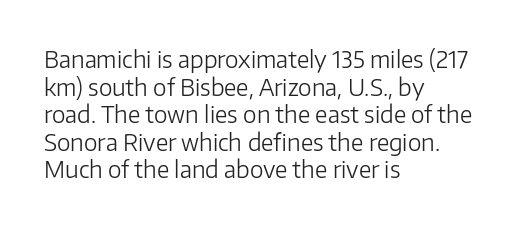
Unlike italic type, these characters show no tilt at all. The string is rendered with underlining switched off. The lines are quadded left. Tracking here is standard; glyphs follow each other at the usual distance. The letters look calm and open, with moderate or lighter stems.
